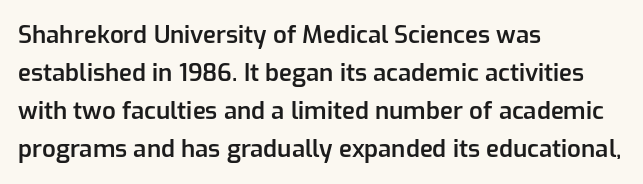
Q: Is the text bold? A: Semi-bold.
Q: Is the text italic (slanted)? A: No, it is upright.
Q: Is the text underlined? A: No.
Q: How is the paragraph aligned? A: Left-aligned.
Q: Is the spacing between letters normal or unusually wide? A: Normal.
Q: Is the spacing between lines tight, normal or loose? A: Normal.
